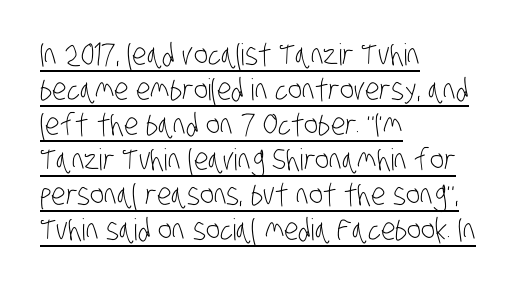
Looks like regular typesetting: each glyph gets only the width it needs. The text was rendered using a sans face with plain stroke endings. The letterforms sit shoulder to shoulder at normal distance. Does the copy run flush right? No — it runs flush left. No letter is thick-stroked: the sample isn't bold. Does a line run under the words? Yes, clearly.
